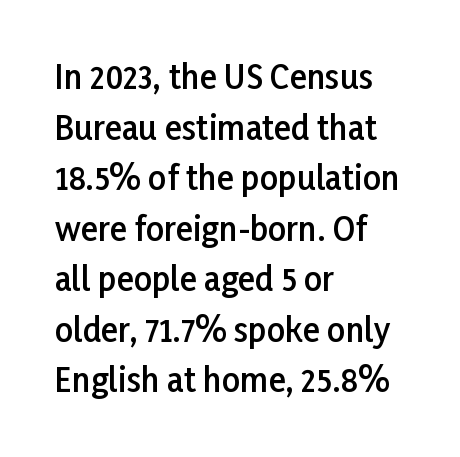
{"serif": "no", "italic": "no", "bold": "semi", "weight": "semibold", "width": "normal", "stroke_contrast": "low", "x_height": "medium", "monospaced": "no", "underline": "no", "align": "left", "line_spacing": "normal", "line_spacing_ratio": 1.58, "letter_spacing": "normal", "letter_spacing_em": 0.0, "glyph_px": 32}
